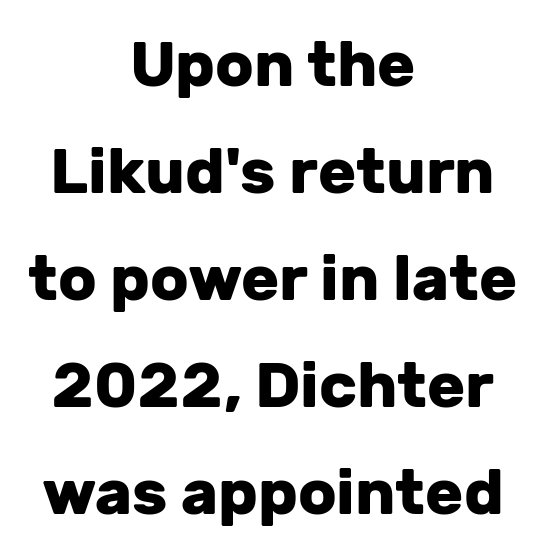
The image shows 63 px heavy sans-serif type, upright; set centered, normal line spacing (1.7x), normal letter spacing, not underlined; low stroke contrast and a medium x-height.
